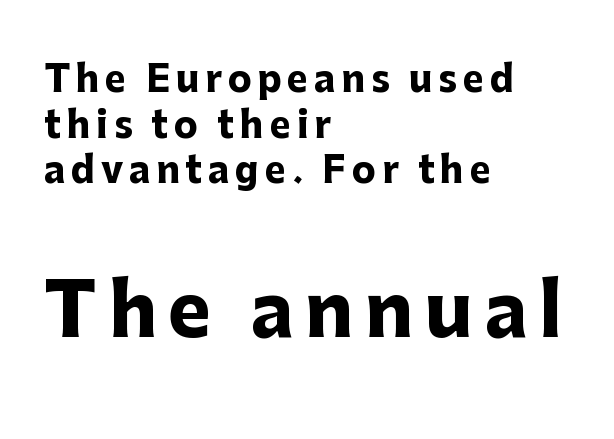
The letters advance in unequal steps, a hallmark of proportional type. Check where the strokes stop: nothing finishes them off — pure sans. The glyphs are unaccompanied by any horizontal stroke below them. Posture: vertical. Every row of glyphs begins at an identical x-position on the left.
